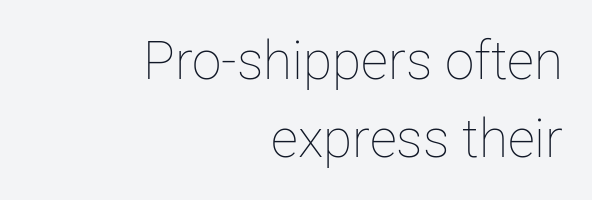
Character widths vary here, with narrow letters taking less room than wide ones. Each line ends at the same right margin while the left side varies. Students, note that the glyphs here touch the page at normal intervals. The area under the type is left untouched.
